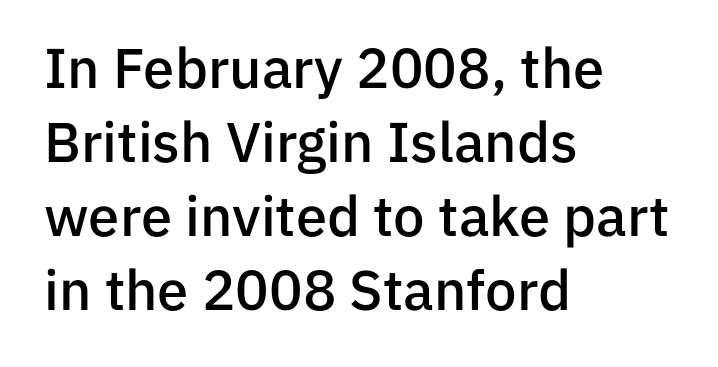
The image shows 56 px semibold sans-serif type, upright; set left-aligned, normal line spacing (1.32x), normal letter spacing, not underlined; low stroke contrast and a medium x-height.
